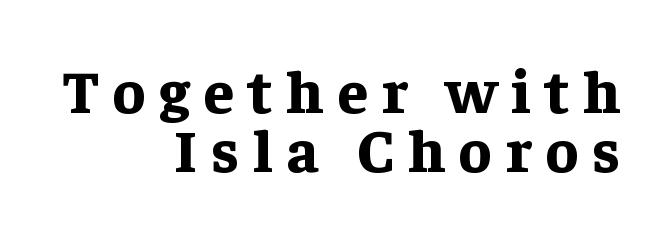
{"serif": "yes", "italic": "no", "bold": "yes", "weight": "bold", "width": "normal", "stroke_contrast": "low", "x_height": "medium", "monospaced": "no", "underline": "no", "align": "right", "line_spacing": "tight", "line_spacing_ratio": 0.97, "letter_spacing": "wide", "letter_spacing_em": 0.23, "glyph_px": 61}
